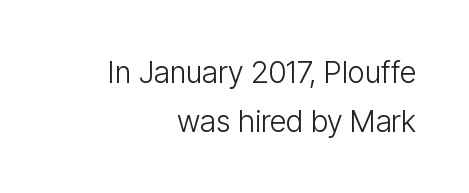
Q: Is the text bold? A: No.
Q: Is the text italic (slanted)? A: No, it is upright.
Q: Is the typeface a serif or a sans-serif typeface? A: Sans-serif.
Q: Is the text underlined? A: No.
Q: How is the paragraph aligned? A: Right-aligned.
Q: Is the spacing between letters normal or unusually wide? A: Normal.
Q: Is the spacing between lines tight, normal or loose? A: Normal.
Q: Width (condensed, normal, or wide)? A: Condensed.
Q: Stroke contrast? A: Low.
Q: x-height? A: Medium.
Q: Monospaced? A: No.
